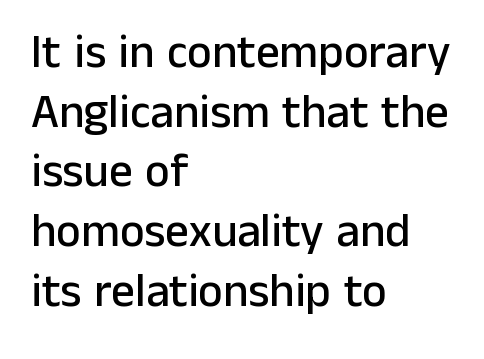
Q: Is the text italic (slanted)? A: No, it is upright.
Q: Is the typeface a serif or a sans-serif typeface? A: Sans-serif.
Q: Is the text underlined? A: No.
Q: How is the paragraph aligned? A: Left-aligned.
Q: Is the spacing between letters normal or unusually wide? A: Normal.
Q: Is the spacing between lines tight, normal or loose? A: Normal.
Q: Width (condensed, normal, or wide)? A: Normal.
Q: Stroke contrast? A: Low.
Q: x-height? A: Medium.
Q: Monospaced? A: No.
